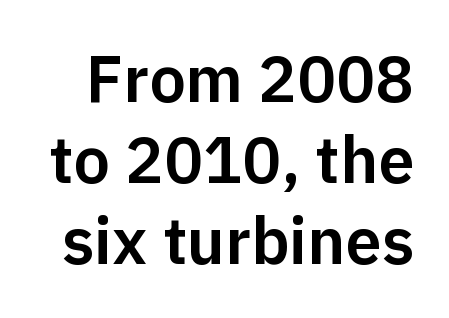
Q: Is the text italic (slanted)? A: No, it is upright.
Q: Is the typeface a serif or a sans-serif typeface? A: Sans-serif.
Q: Is the text underlined? A: No.
Q: Is the spacing between letters normal or unusually wide? A: Normal.
Q: Is the spacing between lines tight, normal or loose? A: Normal.
Q: Width (condensed, normal, or wide)? A: Normal.
Q: Stroke contrast? A: Low.
Q: x-height? A: Medium.
Q: Monospaced? A: No.
